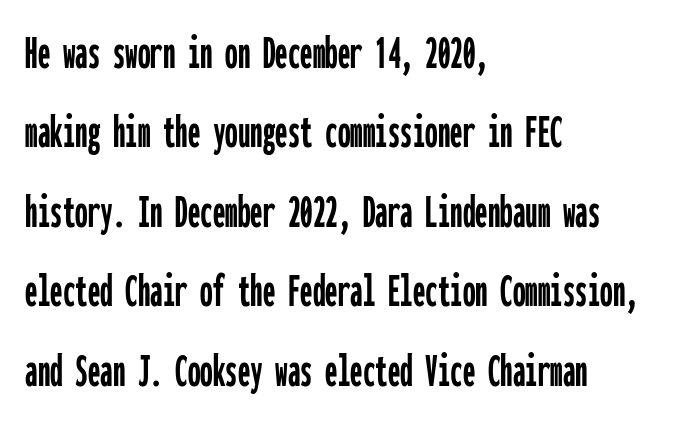
Q: Is the text italic (slanted)? A: No, it is upright.
Q: Is the typeface a serif or a sans-serif typeface? A: Sans-serif.
Q: Is the text underlined? A: No.
Q: How is the paragraph aligned? A: Left-aligned.
Q: Is the spacing between letters normal or unusually wide? A: Normal.
Q: Is the spacing between lines tight, normal or loose? A: Normal.
Q: Width (condensed, normal, or wide)? A: Condensed.
Q: Stroke contrast? A: Low.
Q: x-height? A: Medium.
Q: Monospaced? A: Yes.
